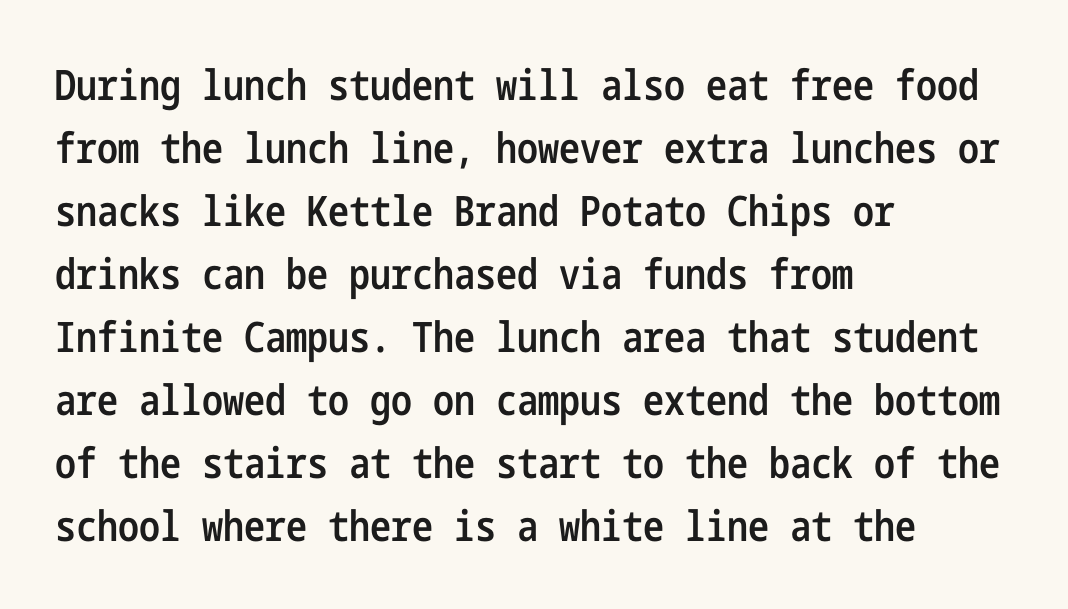
{"serif": "no", "italic": "no", "bold": "semi", "weight": "semibold", "width": "condensed", "stroke_contrast": "low", "x_height": "medium", "underline": "no", "align": "left", "line_spacing": "normal", "line_spacing_ratio": 1.5, "letter_spacing": "normal", "letter_spacing_em": 0.0, "glyph_px": 42}
